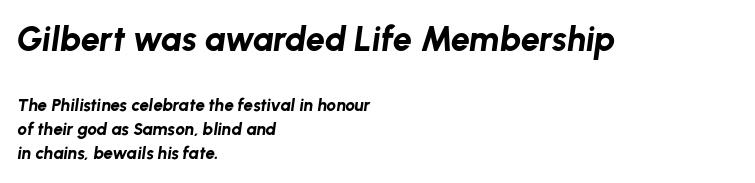
{"italic": "yes", "lean": "right", "slant_degrees": 8, "bold": "yes", "weight": "bold", "width": "normal", "stroke_contrast": "low", "x_height": "medium", "monospaced": "no", "underline": "no", "align": "left", "line_spacing": "normal", "line_spacing_ratio": 1.43, "letter_spacing": "normal", "letter_spacing_em": 0.0, "larger_block": "first", "size_ratio": 2.0, "glyph_px": 34}
